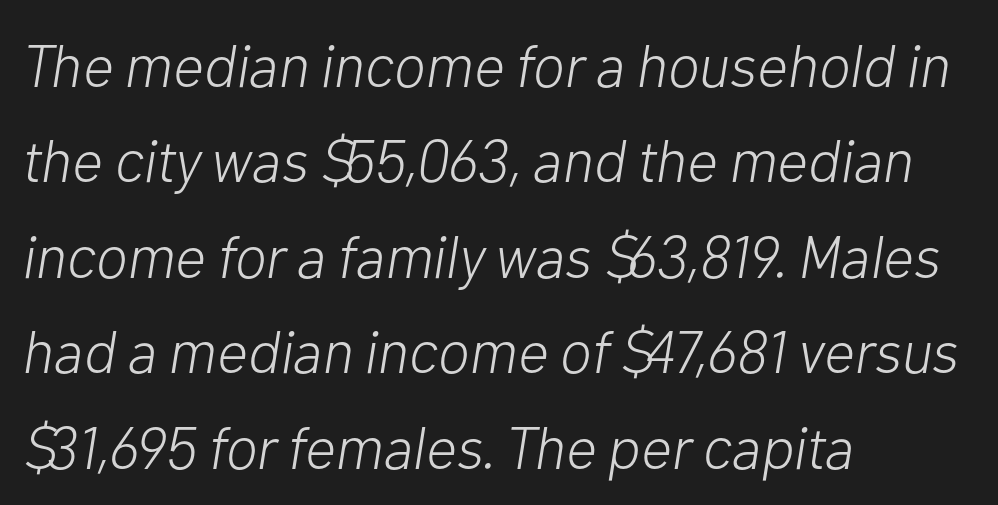
The image shows 60 px light type, italic (leaning right); set left-aligned, normal line spacing (1.59x), normal letter spacing, not underlined; low stroke contrast and a medium x-height.
